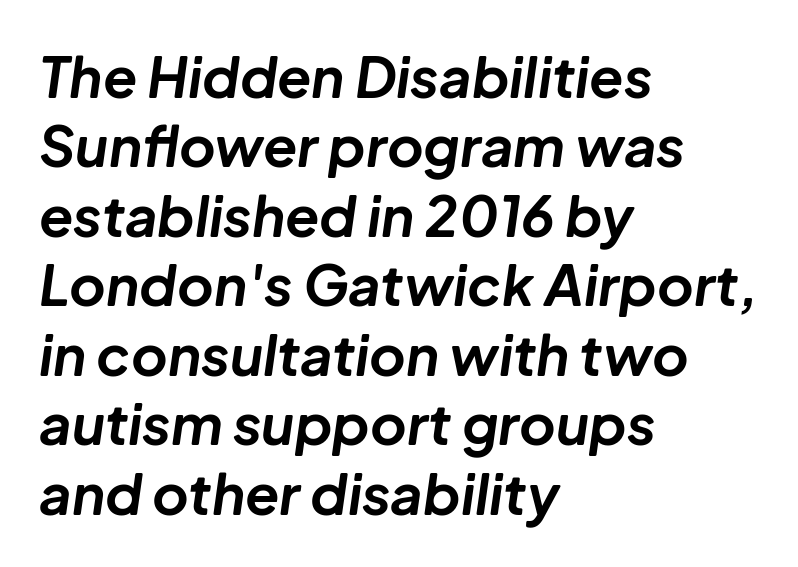
Emphasis by weight is at full strength: bold. This sample uses plain, unmodified letter spacing. You could not count columns in this text — the font is proportionally spaced. The typography opts for an oblique posture over an upright one. The space directly below the letters is spotless.
